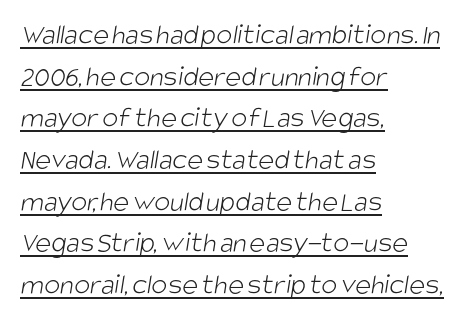
The image shows 30 px light, condensed sans-serif type; set left-aligned, normal line spacing (1.39x), normal letter spacing, underlined; low stroke contrast and a large x-height.
